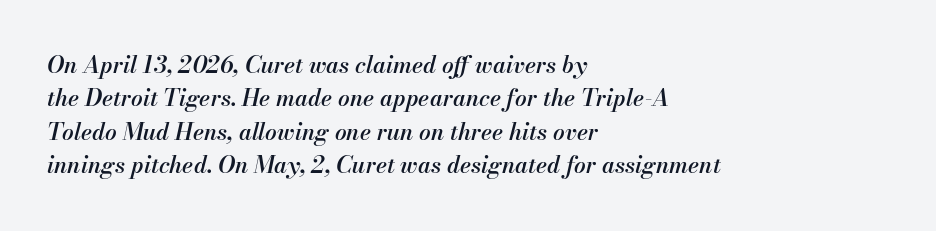
Q: Is the text bold? A: Semi-bold.
Q: Is the text italic (slanted)? A: Yes, it leans right by about 13 degrees.
Q: Is the text underlined? A: No.
Q: How is the paragraph aligned? A: Left-aligned.
Q: Is the spacing between letters normal or unusually wide? A: Normal.
Q: Is the spacing between lines tight, normal or loose? A: Normal.
